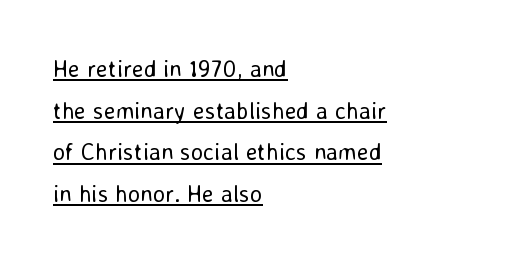
This sample uses an upright cut, with every glyph sitting square on the baseline. Summary of weight: not heavy and not bold. The lines are quadded left. The face used here is rendered with its standard letterfit. Every word sits above its own underline.
